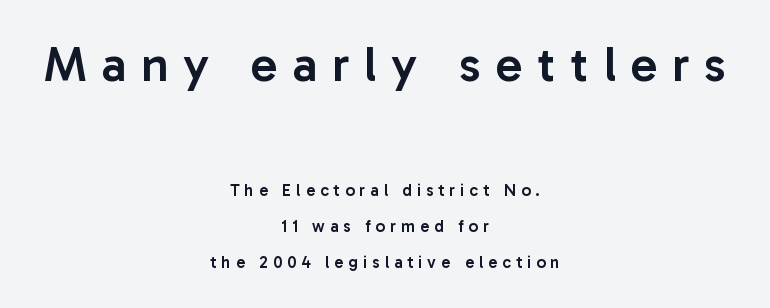
This is sans-serif lettering, the kind often seen on screens and signage. Loosely led — the rows are spread out. How heavy is the stroke? Medium-heavy — a semibold, shy of bold. A typesetter would call this proportional, since set widths differ per character.
